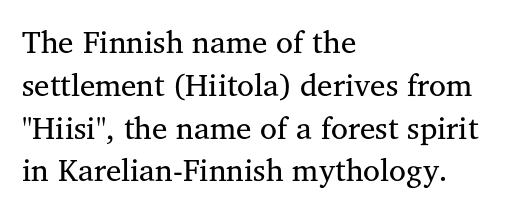
This is serif lettering, the kind often seen in printed books. Every character sits straight up, as roman type does. Is this a fixed-width face? No — the glyphs have proportional, varying widths. Here the glyphs are tracked normally, forming tight word shapes. A bare baseline throughout the passage. Horizontal alignment here is leftward, the default for most running prose.
